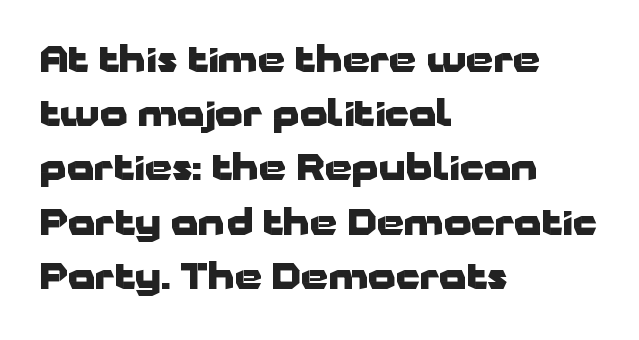
These lines were composed using upright roman letters. Looks like regular typesetting: each glyph gets only the width it needs. Underlining? Definitely not there. Every row of glyphs begins at an identical x-position on the left.
